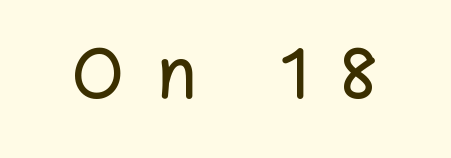
Spacing verdict: proportional, widths tailored to each character. Vertical strokes here are truly vertical. How are the letters spaced? Widely, with obvious added tracking. A student would call this center alignment; a typographer would say set centered. Bare-footed words on every line. The typeface chosen for these lines omits serifs.
